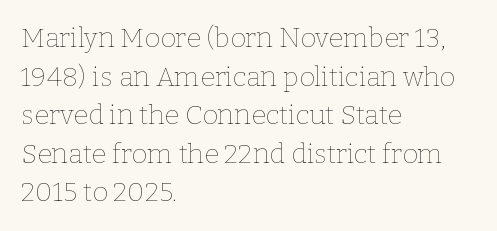
Q: Is the text bold? A: No.
Q: Is the text italic (slanted)? A: No, it is upright.
Q: Is the text underlined? A: No.
Q: How is the paragraph aligned? A: Left-aligned.
Q: Is the spacing between letters normal or unusually wide? A: Normal.
Q: Is the spacing between lines tight, normal or loose? A: Normal.
